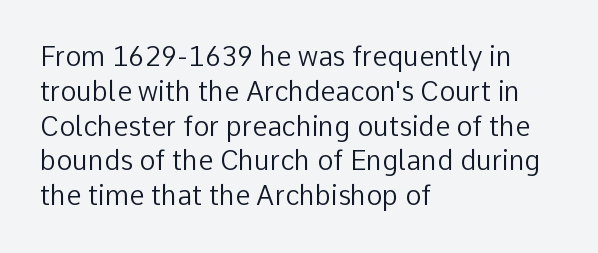
Q: Is the text bold? A: No.
Q: Is the text italic (slanted)? A: No, it is upright.
Q: Is the text underlined? A: No.
Q: How is the paragraph aligned? A: Left-aligned.
Q: Is the spacing between letters normal or unusually wide? A: Normal.
Q: Is the spacing between lines tight, normal or loose? A: Normal.
